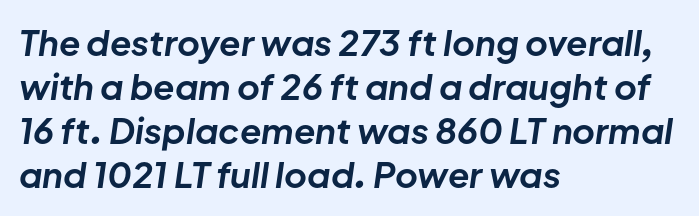
Q: Is the text bold? A: Yes.
Q: Is the text italic (slanted)? A: Yes, it leans right by about 8 degrees.
Q: Is the text underlined? A: No.
Q: How is the paragraph aligned? A: Left-aligned.
Q: Is the spacing between letters normal or unusually wide? A: Normal.
Q: Is the spacing between lines tight, normal or loose? A: Normal.
Q: Width (condensed, normal, or wide)? A: Normal.
Q: Stroke contrast? A: Low.
Q: x-height? A: Medium.
Q: Monospaced? A: No.
